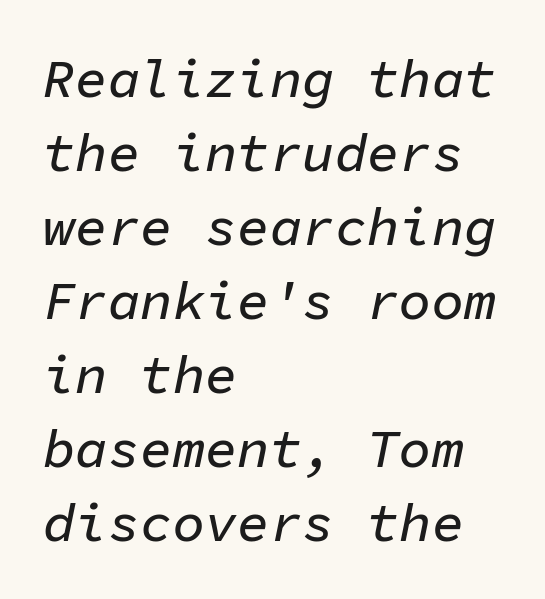
A student would call this left alignment; a typographer would say flush left, rag right. Fixed-width glyphs throughout — classic coding-font behaviour. Standard letterfit; no display-style spreading of the glyphs. This block has exactly the height ordinary leading produces. Quick note: underline off. The typography opts for an oblique posture over an upright one.
